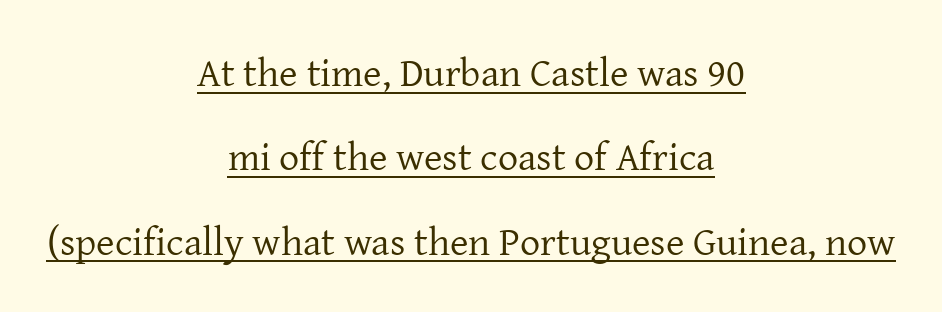
This sample uses plain, unmodified letter spacing. Casual observation: everything's sitting right in the middle. Do the characters align in a grid? No, the font is proportional. Unbolded letterforms with no extra heft. Typographically, this falls in the serif category.
